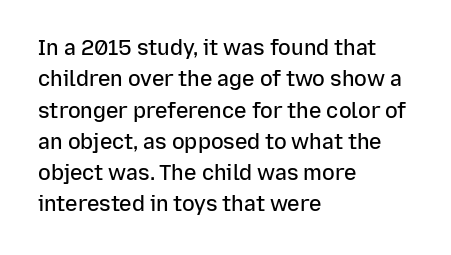
Q: Is the text bold? A: Semi-bold.
Q: Is the text italic (slanted)? A: No, it is upright.
Q: Is the text underlined? A: No.
Q: How is the paragraph aligned? A: Left-aligned.
Q: Is the spacing between letters normal or unusually wide? A: Normal.
Q: Is the spacing between lines tight, normal or loose? A: Normal.
